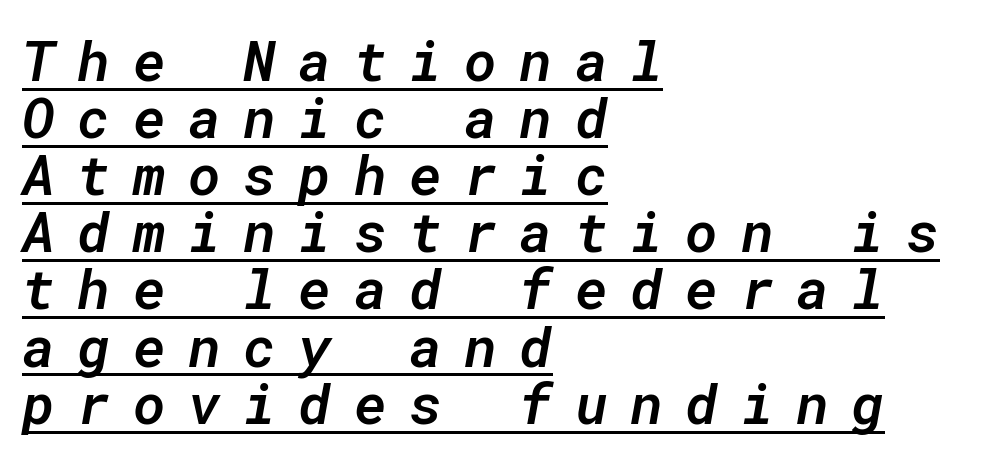
The strokes are fattened partway — semibold, not bold. Each new line begins almost immediately beneath the previous one. A typesetter would call this monospace, since all characters share one set width. Words appear elongated and porous because spacing is wide. The letters are slanted; this is an italic face.
